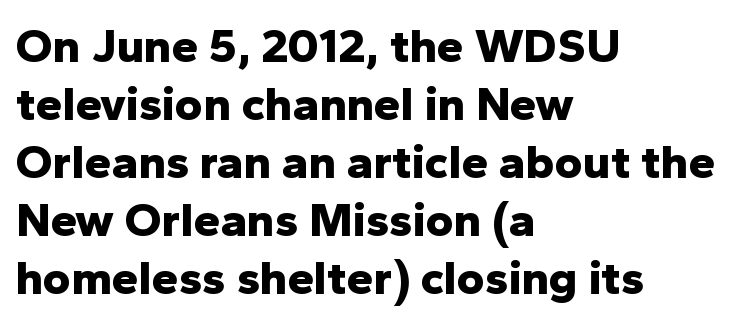
{"serif": "no", "italic": "no", "bold": "yes", "weight": "bold", "width": "normal", "stroke_contrast": "low", "x_height": "medium", "monospaced": "no", "underline": "no", "align": "left", "line_spacing_ratio": 1.21, "letter_spacing": "normal", "letter_spacing_em": 0.0, "glyph_px": 48}
